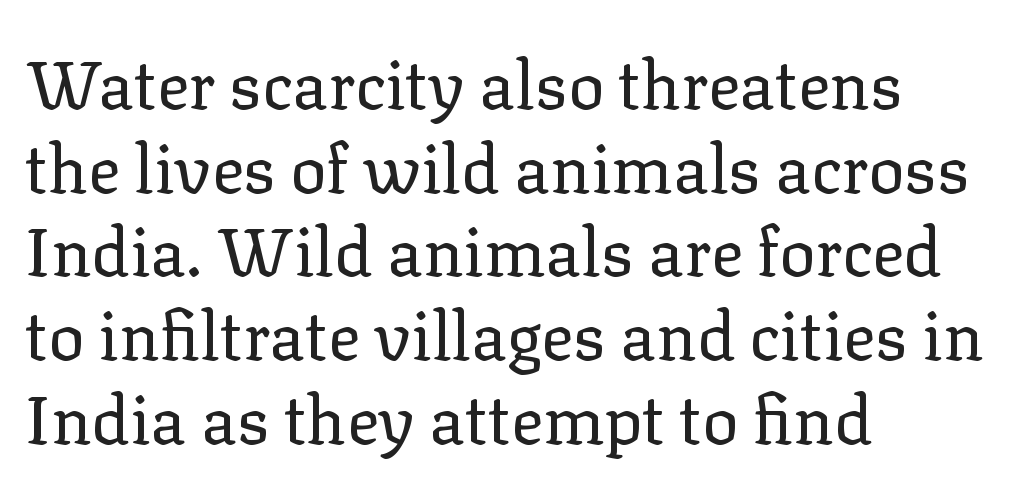
{"serif": "yes", "italic": "no", "bold": "no", "weight": "regular", "width": "normal", "stroke_contrast": "low", "x_height": "medium", "monospaced": "no", "underline": "no", "align": "left", "line_spacing": "normal", "line_spacing_ratio": 1.25, "letter_spacing": "normal", "letter_spacing_em": 0.0, "glyph_px": 67}
